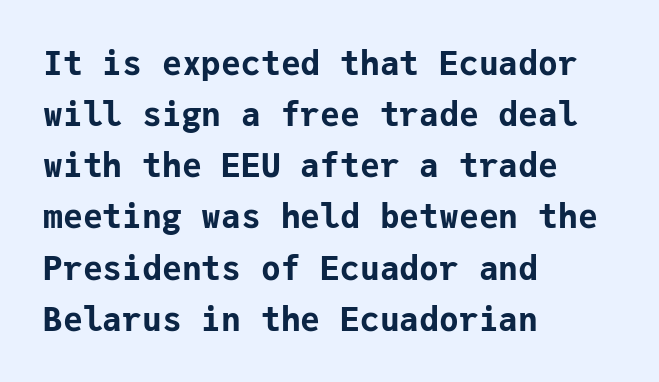
The image shows 33 px bold sans-serif type, upright, monospaced; set left-aligned, normal line spacing (1.55x), normal letter spacing, not underlined; low stroke contrast and a medium x-height.
